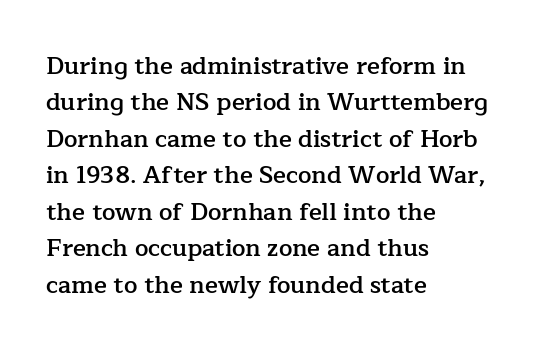
{"italic": "no", "bold": "semi", "underline": "no", "align": "left", "line_spacing": "normal", "line_spacing_ratio": 1.52, "letter_spacing": "normal", "letter_spacing_em": 0.0, "glyph_px": 24}
